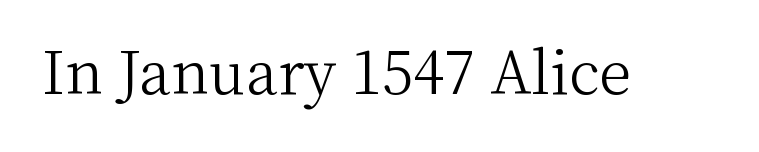
{"serif": "yes", "italic": "no", "bold": "no", "weight": "light", "width": "normal", "stroke_contrast": "medium", "x_height": "medium", "monospaced": "no", "underline": "no", "letter_spacing": "normal", "letter_spacing_em": 0.0, "glyph_px": 58}
